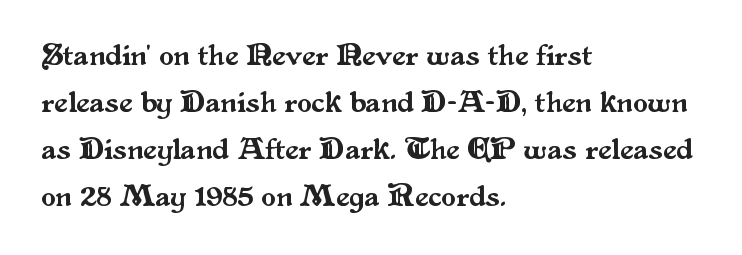
{"serif": "yes", "italic": "no", "width": "normal", "stroke_contrast": "medium", "x_height": "small", "monospaced": "no", "underline": "no", "align": "left", "line_spacing": "normal", "line_spacing_ratio": 1.57, "letter_spacing": "normal", "letter_spacing_em": 0.0, "glyph_px": 30}
